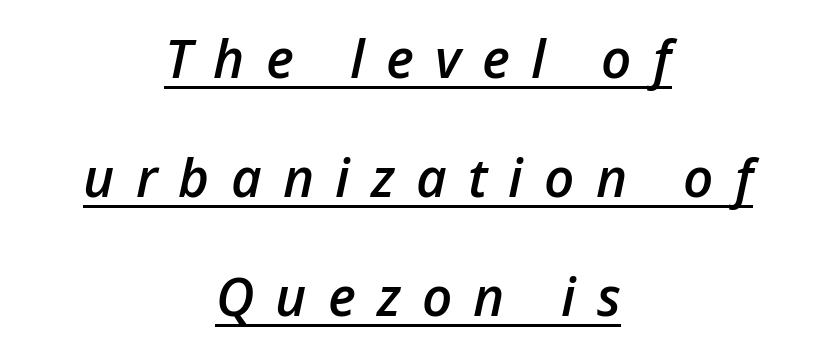
Q: Is the text bold? A: Semi-bold.
Q: Is the text italic (slanted)? A: Yes, it leans right by about 12 degrees.
Q: Is the text underlined? A: Yes.
Q: How is the paragraph aligned? A: Centered.
Q: Is the spacing between letters normal or unusually wide? A: Unusually wide.
Q: Is the spacing between lines tight, normal or loose? A: Loose.
Q: Width (condensed, normal, or wide)? A: Normal.
Q: Stroke contrast? A: Low.
Q: x-height? A: Medium.
Q: Monospaced? A: No.
